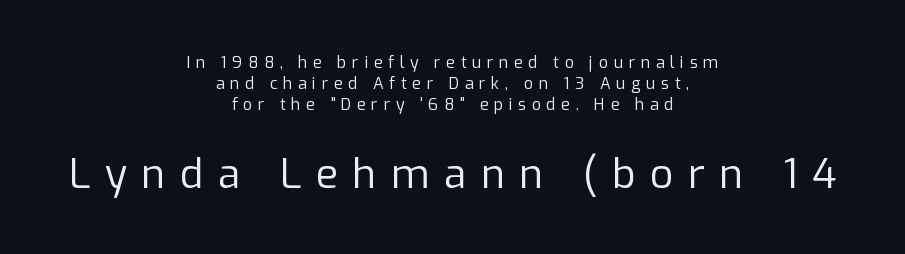
Q: Is the text bold? A: No.
Q: Is the text italic (slanted)? A: No, it is upright.
Q: Is the typeface a serif or a sans-serif typeface? A: Sans-serif.
Q: Is the text underlined? A: No.
Q: How is the paragraph aligned? A: Centered.
Q: Is the spacing between letters normal or unusually wide? A: Unusually wide.
Q: Is the spacing between lines tight, normal or loose? A: Normal.
Q: Which block of text is set in a larger size, the first (top) or the second (bottom)? A: The second (bottom) one.
Q: Width (condensed, normal, or wide)? A: Normal.
Q: Stroke contrast? A: Low.
Q: x-height? A: Medium.
Q: Monospaced? A: No.
